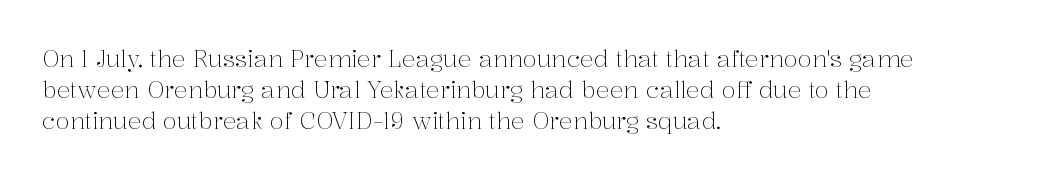
The image shows 23 px text type, upright; set left-aligned, normal line spacing (1.34x), normal letter spacing, not underlined.
